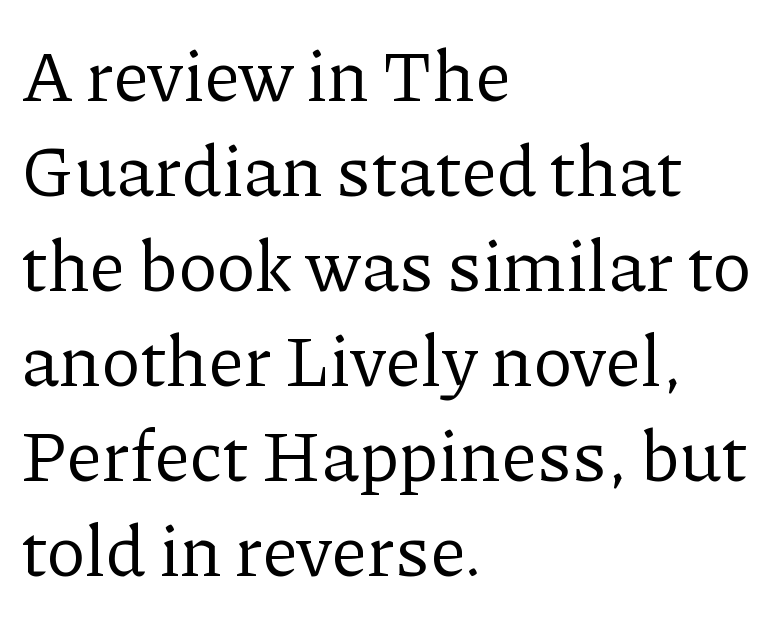
The setting favours the left margin, as ordinary paragraphs usually do. No chunkiness to these letters — they're not bold. Note the varied advance widths — an 'i' is clearly narrower than an 'm'. Standard letterfit; no display-style spreading of the glyphs. One glance says typical: line gaps are just what's usual.
